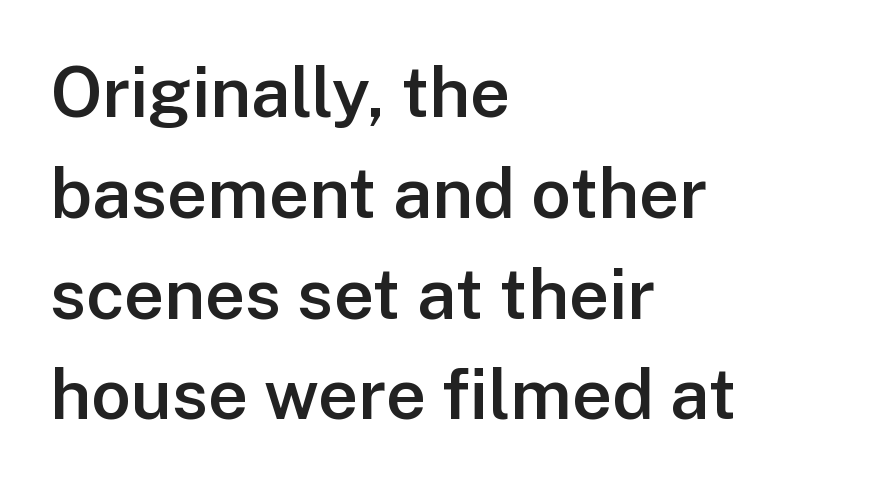
The image shows 70 px semibold sans-serif type, upright; set left-aligned, normal line spacing (1.44x), normal letter spacing, not underlined; low stroke contrast and a medium x-height.
